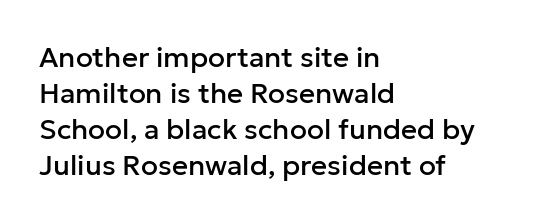
These lines sit exactly where default settings would place them. Plain, unruled lines of type. Compared with typical body copy, the letter spacing here is the same. You can tell from the bare stems that sans-serif type was used. Tall strokes in this sample are plumb rather than angled. If you drew a ruler down the left edge, every line would touch it.
